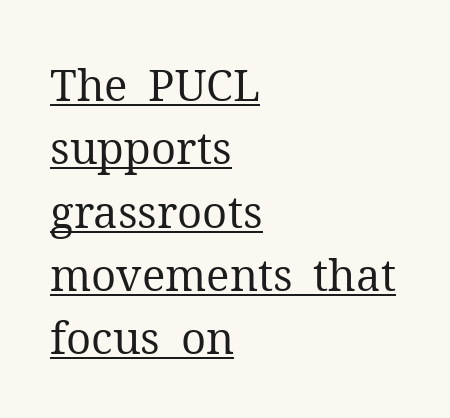
{"serif": "yes", "italic": "no", "bold": "no", "weight": "regular", "width": "normal", "stroke_contrast": "medium", "x_height": "medium", "monospaced": "no", "underline": "yes", "align": "left", "line_spacing": "normal", "line_spacing_ratio": 1.44, "letter_spacing": "normal", "letter_spacing_em": 0.0, "glyph_px": 44}
